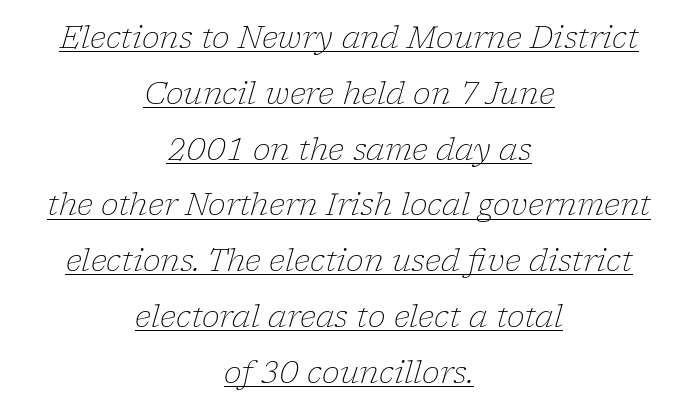
Each letter keeps its own natural width here, so spacing adapts to shape. Heft: none added — not bold. The letterforms sit shoulder to shoulder at normal distance. Each line is balanced around a shared central axis. Unlike a clean sans, this face finishes its strokes with serifs. This sample uses an oblique cut, with every glyph tilted off the vertical.
